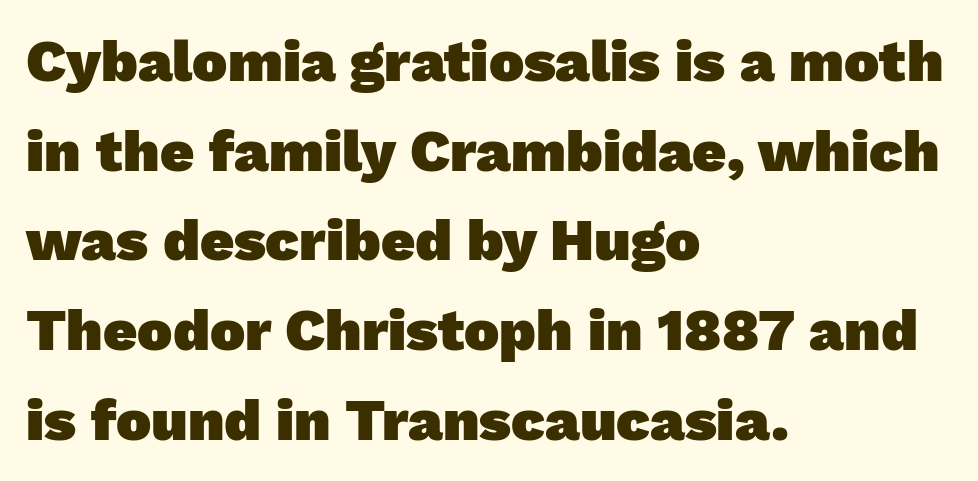
Q: Is the text bold? A: Yes.
Q: Is the typeface a serif or a sans-serif typeface? A: Sans-serif.
Q: Is the text underlined? A: No.
Q: How is the paragraph aligned? A: Left-aligned.
Q: Is the spacing between letters normal or unusually wide? A: Normal.
Q: Is the spacing between lines tight, normal or loose? A: Normal.
Q: Width (condensed, normal, or wide)? A: Normal.
Q: Stroke contrast? A: Low.
Q: x-height? A: Medium.
Q: Monospaced? A: No.
